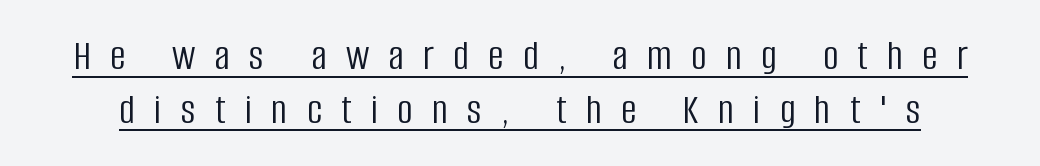
Q: Is the text bold? A: No.
Q: Is the text italic (slanted)? A: No, it is upright.
Q: Is the typeface a serif or a sans-serif typeface? A: Sans-serif.
Q: Is the text underlined? A: Yes.
Q: Is the spacing between letters normal or unusually wide? A: Unusually wide.
Q: Is the spacing between lines tight, normal or loose? A: Normal.
Q: Width (condensed, normal, or wide)? A: Condensed.
Q: Stroke contrast? A: Low.
Q: x-height? A: Large.
Q: Monospaced? A: No.
